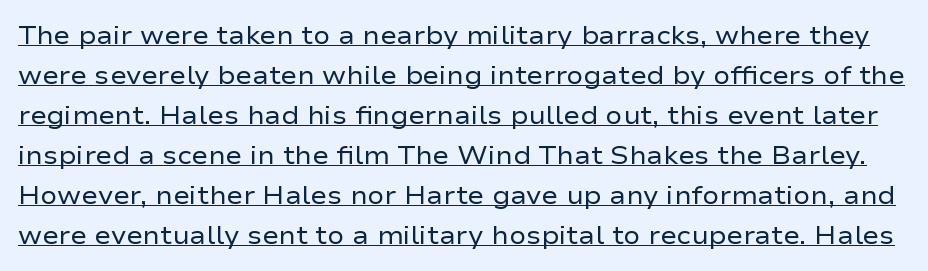
The image shows 25 px text type, upright; set normal line spacing (1.6x), normal letter spacing, underlined.
